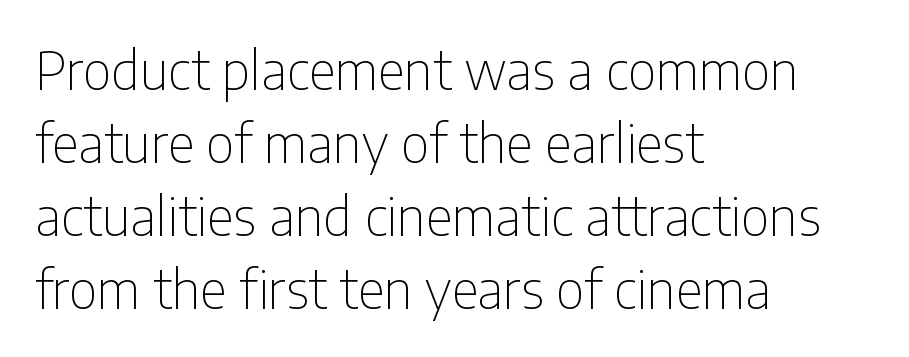
Compared with typical paragraphs, the rows here are spaced about the same. A typesetter would call this proportional, since set widths differ per character. The letters stand straight up with perfectly vertical stems. This sample is left-justified, so line endings fall wherever the words run out. Type style note: lacks serifs.
